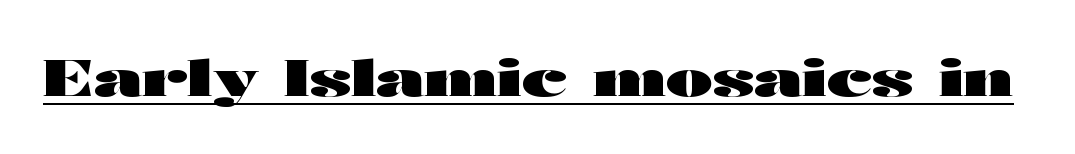
The image shows 50 px heavy, wide type, upright; set normal letter spacing, underlined; high stroke contrast and a medium x-height.
